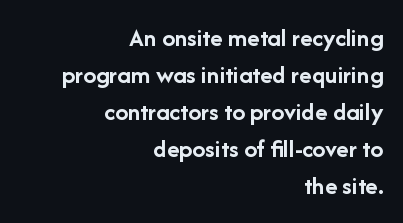
{"italic": "no", "bold": "yes", "underline": "no", "align": "right", "line_spacing": "normal", "line_spacing_ratio": 1.42, "letter_spacing": "normal", "letter_spacing_em": 0.0, "glyph_px": 26}
